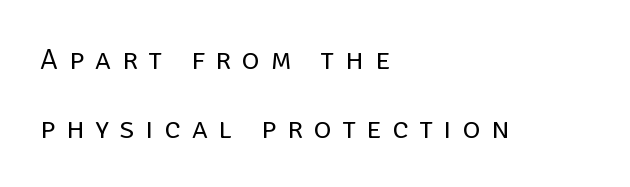
{"serif": "no", "italic": "no", "bold": "no", "weight": "regular", "width": "normal", "stroke_contrast": "low", "x_height": "large", "monospaced": "no", "underline": "no", "align": "left", "line_spacing": "loose", "line_spacing_ratio": 2.29, "letter_spacing": "wide", "letter_spacing_em": 0.37, "glyph_px": 30}
